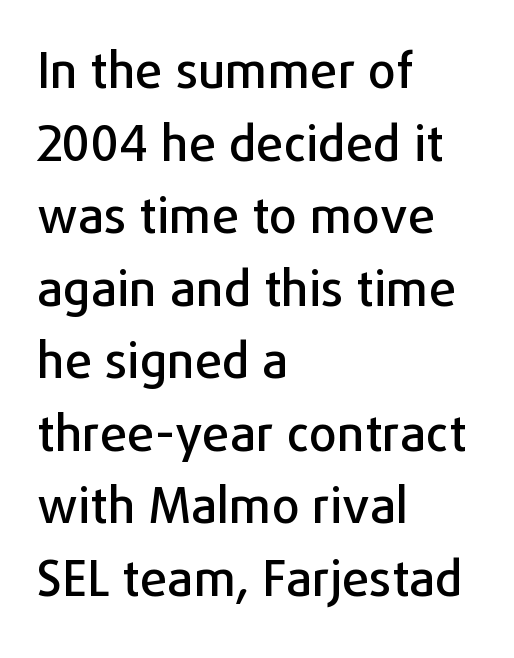
The image shows 49 px sans-serif type, upright; set left-aligned, normal line spacing (1.48x), normal letter spacing, not underlined; low stroke contrast and a medium x-height.
